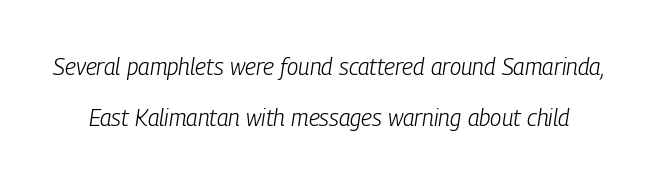
Q: Is the text bold? A: No.
Q: Is the text italic (slanted)? A: Yes, it leans right by about 9 degrees.
Q: Is the text underlined? A: No.
Q: Is the spacing between letters normal or unusually wide? A: Normal.
Q: Is the spacing between lines tight, normal or loose? A: Loose.
